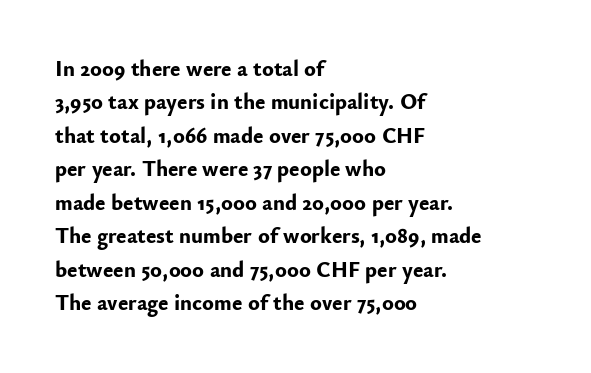
The image shows 22 px bold type, upright; set left-aligned, normal line spacing (1.52x), normal letter spacing, not underlined.
